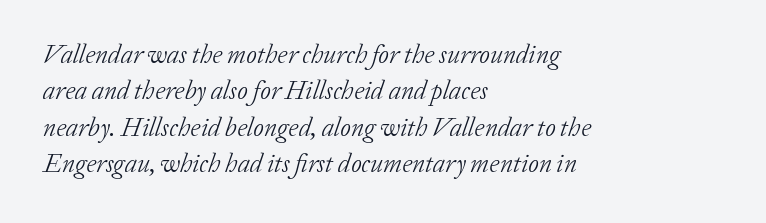
{"italic": "yes", "lean": "right", "slant_degrees": 20, "bold": "no", "underline": "no", "align": "left", "line_spacing": "normal", "line_spacing_ratio": 1.4, "letter_spacing": "normal", "letter_spacing_em": 0.0, "glyph_px": 26}
